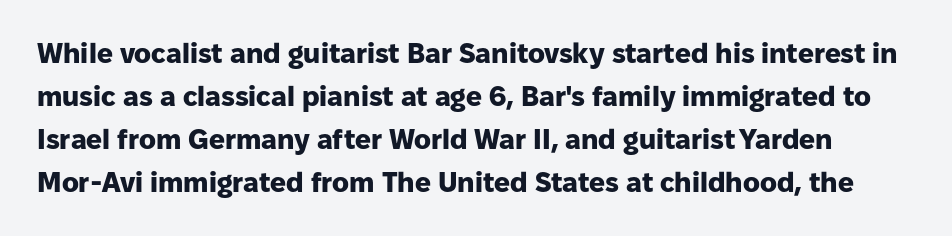
The image shows 28 px heavy sans-serif type, upright; set normal line spacing (1.54x), normal letter spacing, not underlined; low stroke contrast and a medium x-height.
